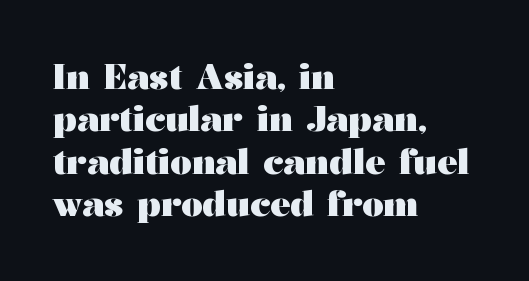
Where is the straight margin? On the left. The font's upright variant was chosen for this text. The sample has been set heavy, in full bold. Tracking value appears to be zero — textbook default spacing. Just letters on the line, the space beneath them empty. The glyphs in this specimen are seriffed.
